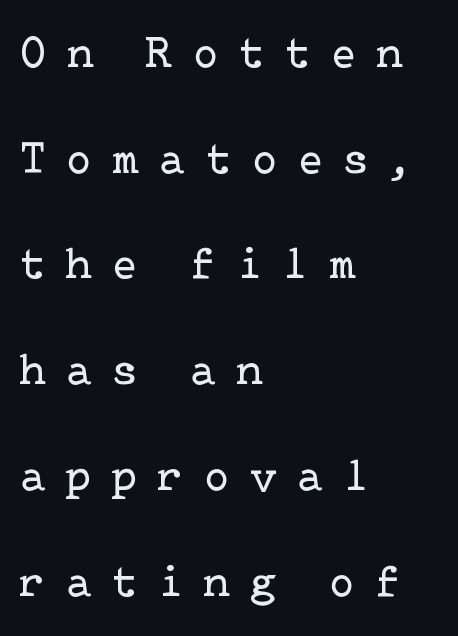
Q: Is the text bold? A: No.
Q: Is the text italic (slanted)? A: No, it is upright.
Q: Is the typeface a serif or a sans-serif typeface? A: Serif.
Q: Is the text underlined? A: No.
Q: How is the paragraph aligned? A: Left-aligned.
Q: Is the spacing between letters normal or unusually wide? A: Unusually wide.
Q: Is the spacing between lines tight, normal or loose? A: Loose.
Q: Width (condensed, normal, or wide)? A: Normal.
Q: Stroke contrast? A: Low.
Q: x-height? A: Medium.
